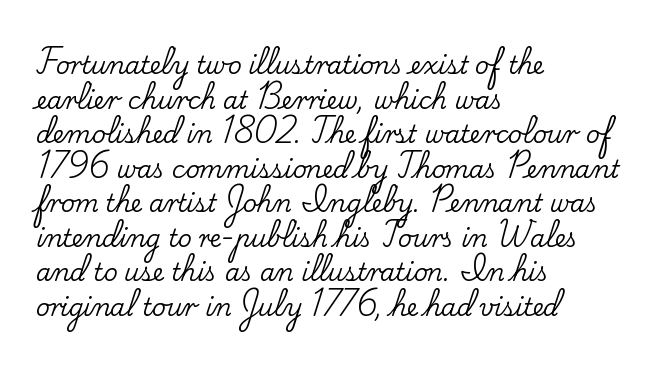
{"underline": "no", "align": "left", "line_spacing": "normal", "line_spacing_ratio": 1.44, "letter_spacing": "normal", "letter_spacing_em": 0.0, "glyph_px": 24}
